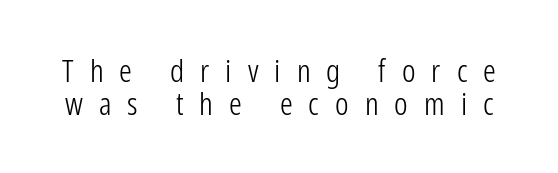
{"serif": "no", "italic": "no", "bold": "no", "weight": "light", "width": "condensed", "stroke_contrast": "low", "x_height": "medium", "monospaced": "no", "underline": "no", "line_spacing": "tight", "line_spacing_ratio": 1.04, "letter_spacing": "wide", "letter_spacing_em": 0.5, "glyph_px": 32}
